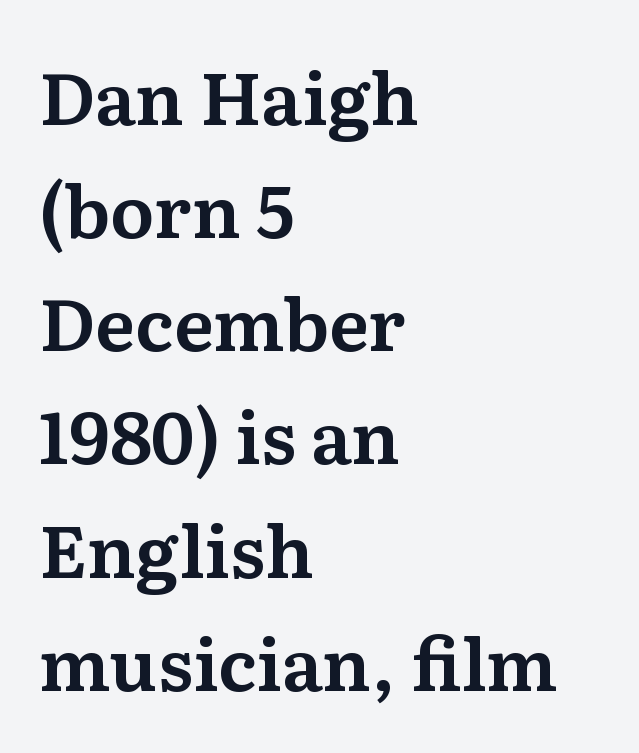
Q: Is the text italic (slanted)? A: No, it is upright.
Q: Is the typeface a serif or a sans-serif typeface? A: Serif.
Q: Is the text underlined? A: No.
Q: How is the paragraph aligned? A: Left-aligned.
Q: Is the spacing between letters normal or unusually wide? A: Normal.
Q: Is the spacing between lines tight, normal or loose? A: Normal.
Q: Width (condensed, normal, or wide)? A: Normal.
Q: Stroke contrast? A: Medium.
Q: x-height? A: Medium.
Q: Monospaced? A: No.
